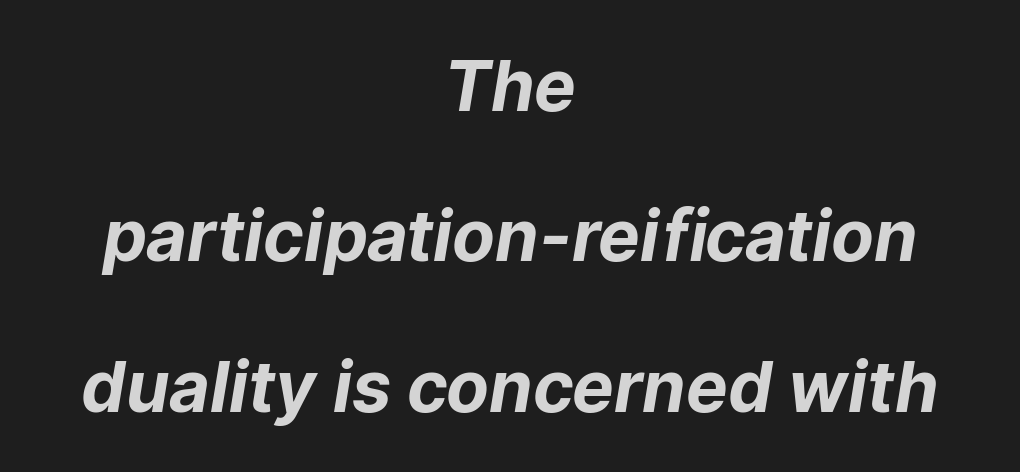
The image shows 70 px bold sans-serif type; set centered, loose line spacing (2.15x), normal letter spacing, not underlined; low stroke contrast and a medium x-height.
